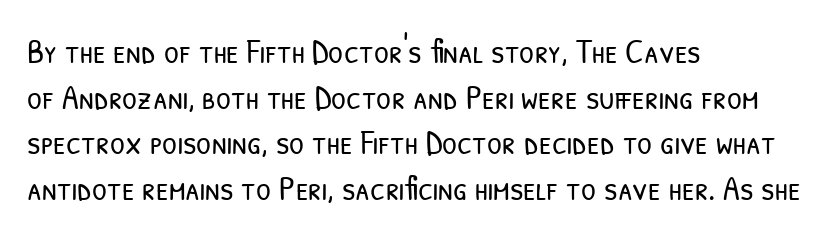
The image shows 34 px light, condensed sans-serif type; set left-aligned, normal line spacing (1.34x), normal letter spacing, not underlined; low stroke contrast and a medium x-height.
